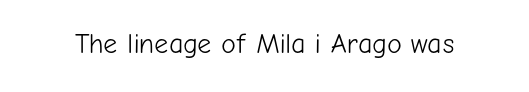
{"serif": "no", "italic": "no", "bold": "no", "weight": "light", "width": "normal", "stroke_contrast": "low", "x_height": "medium", "monospaced": "no", "underline": "no", "letter_spacing": "normal", "letter_spacing_em": 0.0, "glyph_px": 28}
